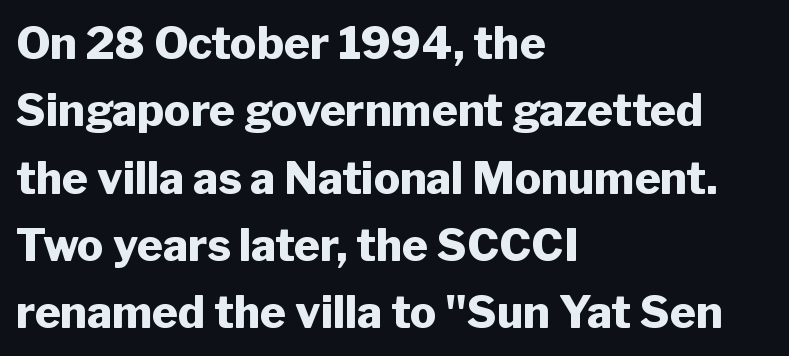
{"serif": "no", "italic": "no", "bold": "yes", "weight": "heavy", "width": "normal", "stroke_contrast": "low", "x_height": "medium", "monospaced": "no", "underline": "no", "align": "left", "line_spacing": "normal", "line_spacing_ratio": 1.53, "letter_spacing": "normal", "letter_spacing_em": 0.0, "glyph_px": 44}
